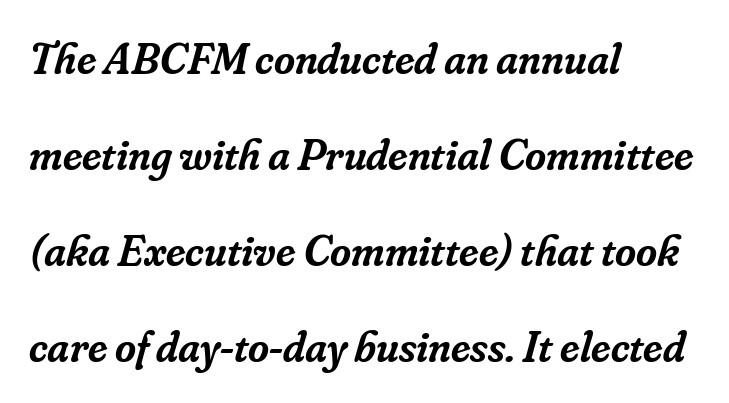
The image shows 45 px semibold serif type, italic (leaning right); set left-aligned, loose line spacing (2.13x), normal letter spacing, not underlined; low stroke contrast and a small x-height.
